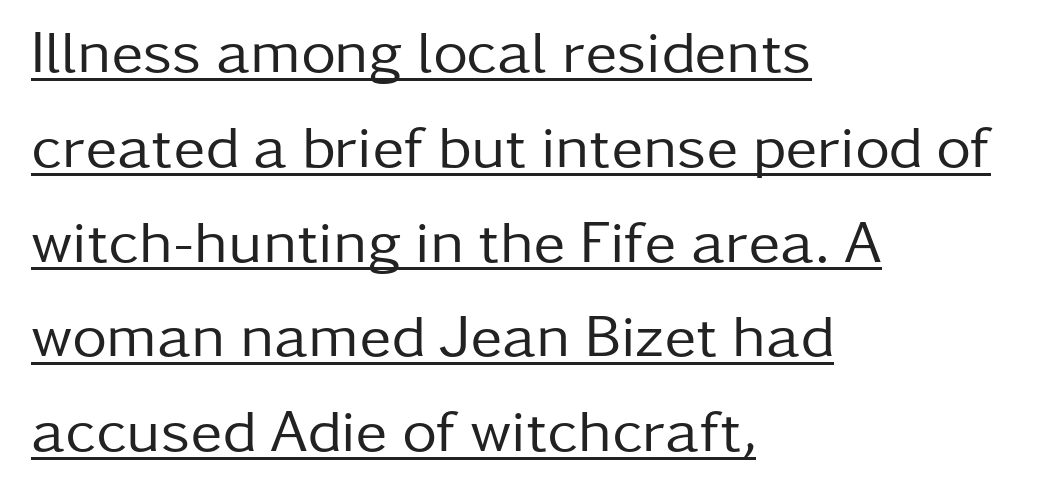
The image shows 60 px regular-weight sans-serif type, upright; set left-aligned, normal line spacing (1.58x), normal letter spacing, underlined; low stroke contrast and a medium x-height.
